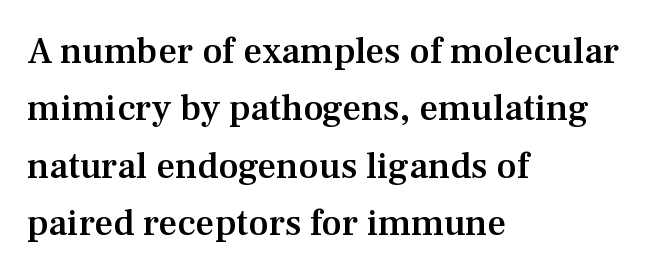
The rows are spaced the way most documents space them. These lines are rendered in a variable-pitch font. The font is running at a semibold setting, under full bold. Alignment: flush left.
